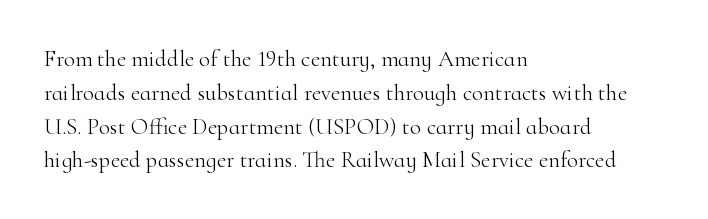
Q: Is the text bold? A: No.
Q: Is the text italic (slanted)? A: No, it is upright.
Q: Is the text underlined? A: No.
Q: How is the paragraph aligned? A: Left-aligned.
Q: Is the spacing between letters normal or unusually wide? A: Normal.
Q: Is the spacing between lines tight, normal or loose? A: Normal.
